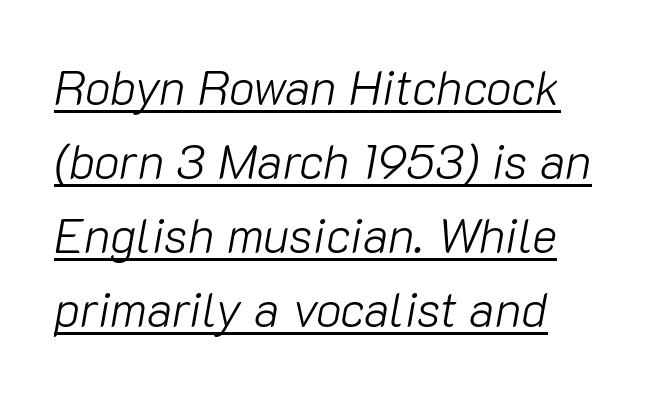
Stroke mass is kept to a normal reading level or below. There is no visible air inserted between adjacent glyphs. A continuous stroke trails under the words, as in a hyperlink. Interline gaps are of average width in this sample. The face used here is proportionally spaced, like ordinary book or web type.
